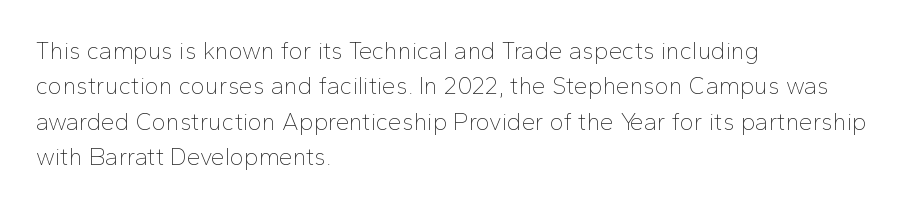
Tracking value appears to be zero — textbook default spacing. Posture: straight, roman, zero tilt. Leftover space on each line is placed entirely after the last word. This is not heavy type; no bold has been used.
